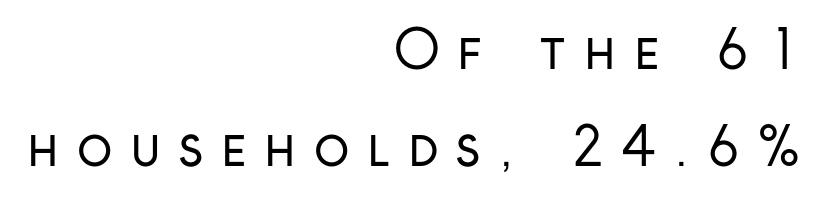
The image shows 52 px regular-weight, condensed sans-serif type, upright; set right-aligned, line spacing 1.86x, unusually wide letter spacing (+0.34 em), not underlined; low stroke contrast and a medium x-height.
